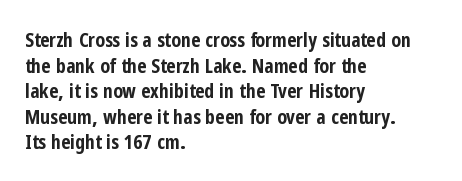
The letters stand straight up with perfectly vertical stems. The space directly below the letters is spotless. Letter spacing: default. Bold? Absolutely — the strokes are thick and heavy. The leading is moderate, giving the passage an even texture. The lines in this sample share a left origin and differ only in where they stop.
